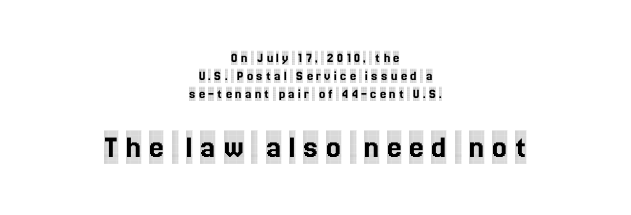
Q: Is the text italic (slanted)? A: No, it is upright.
Q: Is the typeface a serif or a sans-serif typeface? A: Serif.
Q: Is the text underlined? A: No.
Q: How is the paragraph aligned? A: Centered.
Q: Is the spacing between letters normal or unusually wide? A: Unusually wide.
Q: Is the spacing between lines tight, normal or loose? A: Normal.
Q: Which block of text is set in a larger size, the first (top) or the second (bottom)? A: The second (bottom) one.
Q: Width (condensed, normal, or wide)? A: Condensed.
Q: x-height? A: Large.
Q: Monospaced? A: No.
